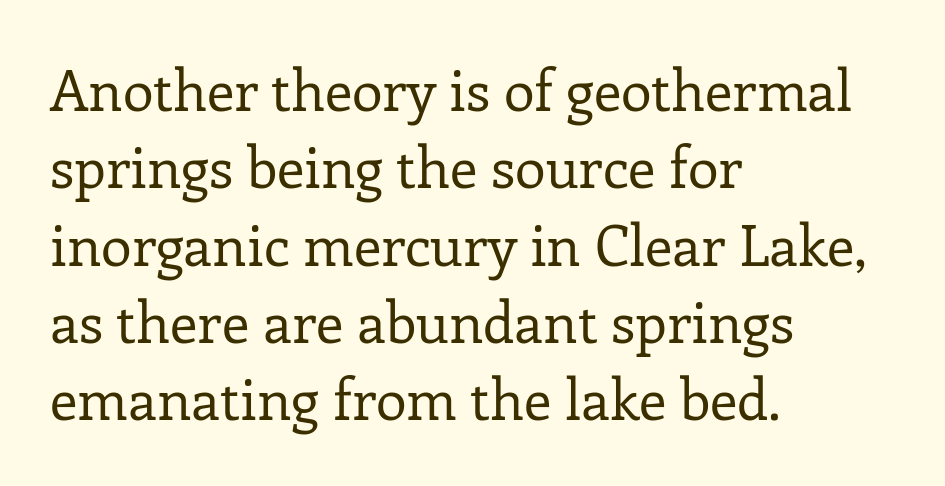
{"serif": "yes", "italic": "no", "bold": "no", "weight": "regular", "width": "normal", "stroke_contrast": "low", "x_height": "medium", "monospaced": "no", "underline": "no", "align": "left", "line_spacing": "normal", "line_spacing_ratio": 1.38, "letter_spacing": "normal", "letter_spacing_em": 0.0, "glyph_px": 56}
